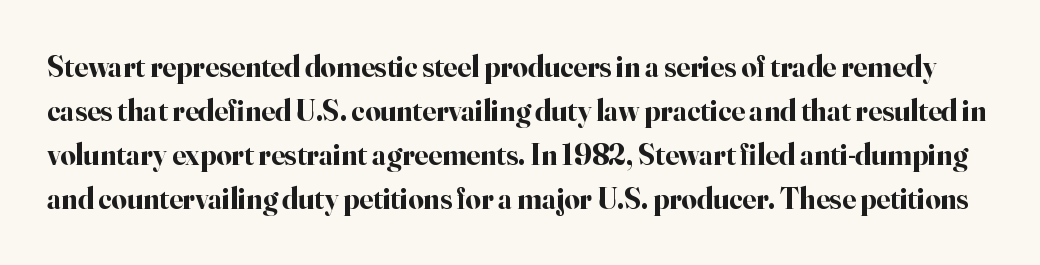
Q: Is the text bold? A: Yes.
Q: Is the text italic (slanted)? A: No, it is upright.
Q: Is the typeface a serif or a sans-serif typeface? A: Serif.
Q: Is the text underlined? A: No.
Q: Is the spacing between letters normal or unusually wide? A: Normal.
Q: Is the spacing between lines tight, normal or loose? A: Normal.
Q: Width (condensed, normal, or wide)? A: Normal.
Q: Stroke contrast? A: High.
Q: x-height? A: Small.
Q: Monospaced? A: No.
